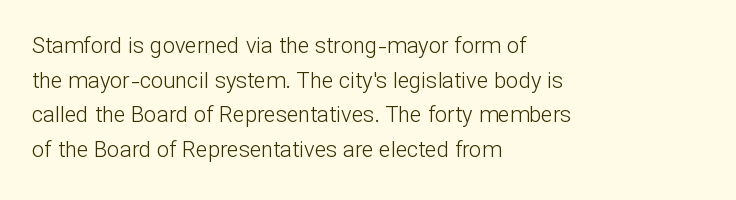
{"italic": "no", "bold": "no", "underline": "no", "align": "left", "line_spacing": "normal", "line_spacing_ratio": 1.57, "letter_spacing": "normal", "letter_spacing_em": 0.0, "glyph_px": 22}
